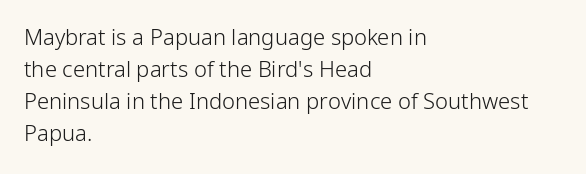
Q: Is the text bold? A: No.
Q: Is the text italic (slanted)? A: No, it is upright.
Q: Is the text underlined? A: No.
Q: How is the paragraph aligned? A: Left-aligned.
Q: Is the spacing between letters normal or unusually wide? A: Normal.
Q: Is the spacing between lines tight, normal or loose? A: Normal.
